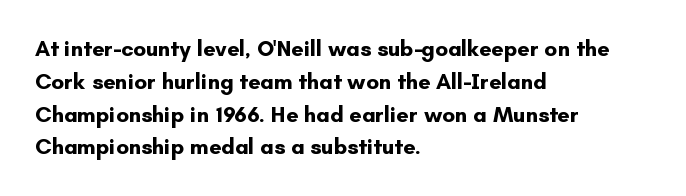
Nobody touched the tracking dial on this one. Alignment: flush left. Tall strokes in this sample are plumb rather than angled. Weight: bold.
